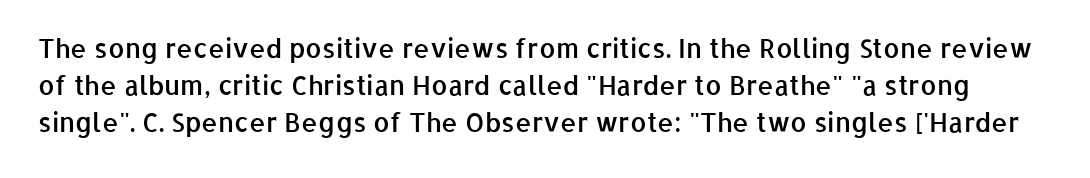
Evenly set lines give the paragraph a standard silhouette. Honestly, the letter spacing is just normal — you wouldn't notice it. A bit beefed up — I'd call it semibold rather than bold. You can tell it's not italic because the verticals are truly vertical. The specimen omits any rule beneath the text block's lines.
